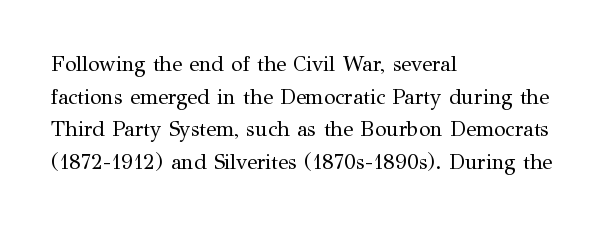
The axis of the letterforms is exactly vertical. Here the glyphs are tracked normally, forming tight word shapes. Descenders hang freely into open space. Line beginnings align vertically; line endings do not. The rows are spaced the way most documents space them.
